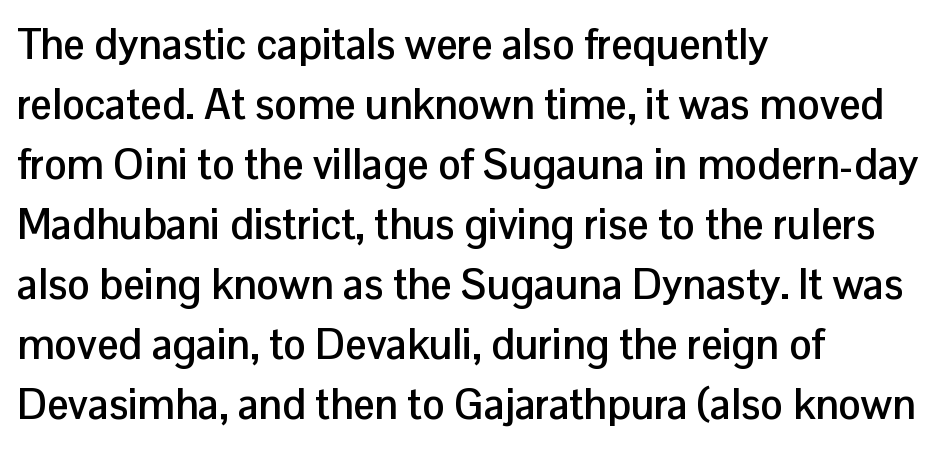
Q: Is the text bold? A: Yes.
Q: Is the text italic (slanted)? A: No, it is upright.
Q: Is the typeface a serif or a sans-serif typeface? A: Sans-serif.
Q: Is the text underlined? A: No.
Q: How is the paragraph aligned? A: Left-aligned.
Q: Is the spacing between letters normal or unusually wide? A: Normal.
Q: Is the spacing between lines tight, normal or loose? A: Normal.
Q: Width (condensed, normal, or wide)? A: Normal.
Q: Stroke contrast? A: Low.
Q: x-height? A: Medium.
Q: Monospaced? A: No.
